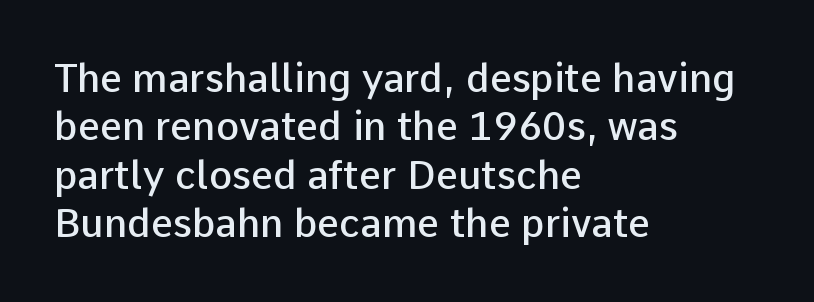
Rendered with straight, roman letterforms. Between one letter and the next there's only the usual sliver of space. A bit beefed up — I'd call it semibold rather than bold. Is the block centered? No — it sits flush against the left margin. The zone under the glyphs is completely vacant. Nope, no serifs anywhere on these letters.
